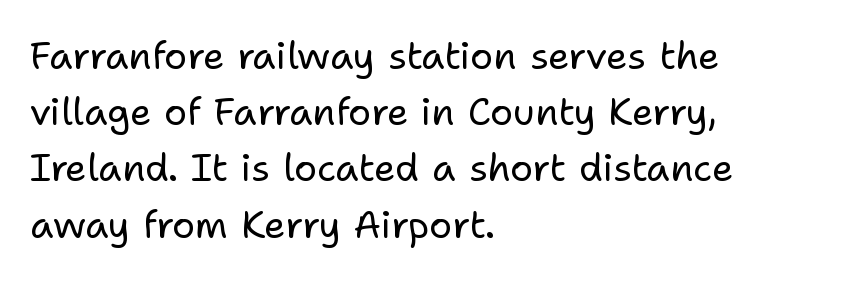
A roman cut, with each character standing at attention. The paragraph has a hard left edge and a soft right edge. This is not heavy type; no bold has been used. There is no visible air inserted between adjacent glyphs. Underline: absent. Notice how descenders clear the ascenders below comfortably — that's standard leading.
